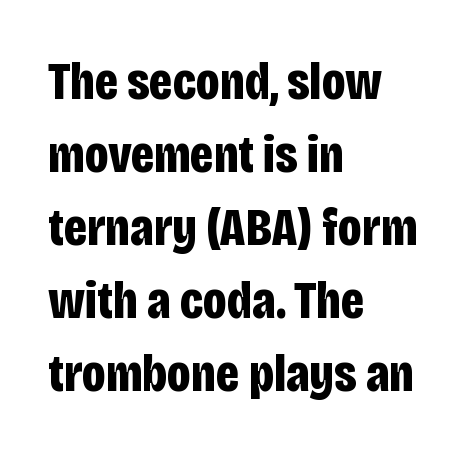
The lines are quadded left. Spacing verdict: proportional, widths tailored to each character. The area under the type is left untouched. Posture: upright roman.
